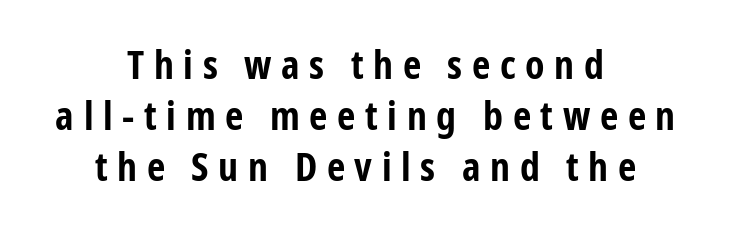
Q: Is the text bold? A: Yes.
Q: Is the text italic (slanted)? A: No, it is upright.
Q: Is the typeface a serif or a sans-serif typeface? A: Sans-serif.
Q: Is the text underlined? A: No.
Q: How is the paragraph aligned? A: Centered.
Q: Is the spacing between letters normal or unusually wide? A: Unusually wide.
Q: Is the spacing between lines tight, normal or loose? A: Normal.
Q: Width (condensed, normal, or wide)? A: Condensed.
Q: Stroke contrast? A: Low.
Q: x-height? A: Medium.
Q: Monospaced? A: No.
